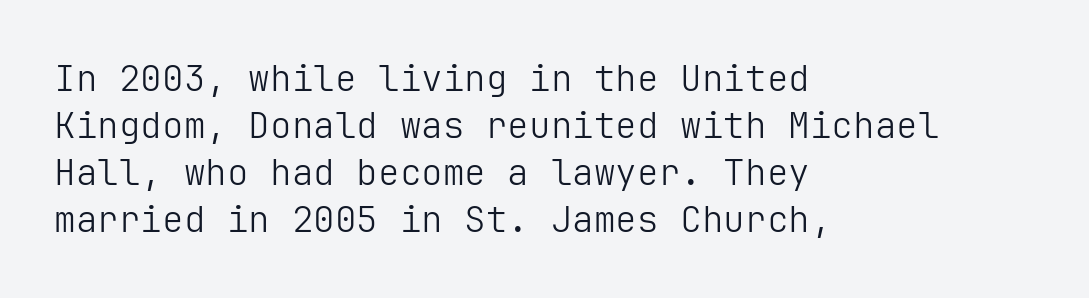
{"serif": "no", "italic": "no", "bold": "no", "weight": "light", "width": "normal", "stroke_contrast": "low", "x_height": "medium", "underline": "no", "align": "left", "line_spacing": "normal", "line_spacing_ratio": 1.31, "letter_spacing": "normal", "letter_spacing_em": 0.0, "glyph_px": 36}
